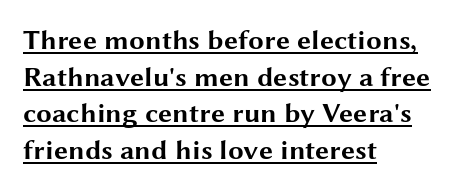
Summary of weight: heavy, a full bold. The leading is moderate, giving the passage an even texture. Letter spacing: default. Glance below the letters and you will spot a drawn line. The text was rendered using a sans face with plain stroke endings. Is there any slant? The stems are plumb.
